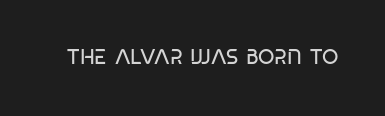
The image shows 21 px text type, upright; set normal letter spacing, not underlined.
